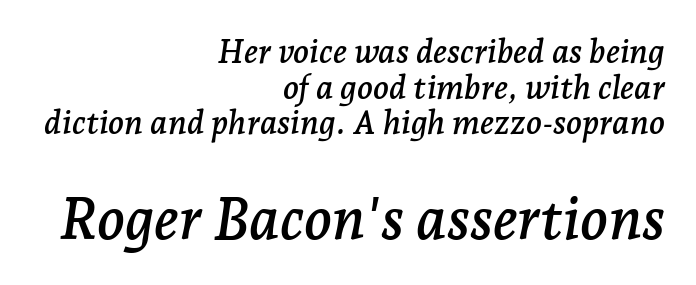
{"serif": "yes", "italic": "yes", "lean": "right", "slant_degrees": 7, "width": "normal", "stroke_contrast": "low", "x_height": "medium", "monospaced": "no", "underline": "no", "align": "right", "line_spacing": "tight", "line_spacing_ratio": 1.08, "letter_spacing": "normal", "letter_spacing_em": 0.0, "larger_block": "second", "size_ratio": 1.76, "glyph_px": 58}
